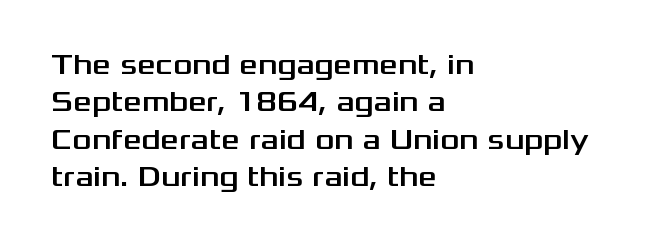
In terms of leading, this rendering sits right in the middle. You could not count columns in this text — the font is proportionally spaced. The strip under each line holds only bare page. Nobody touched the tracking dial on this one. These lines are composed in type without serifs. The font's upright variant was chosen for this text.
